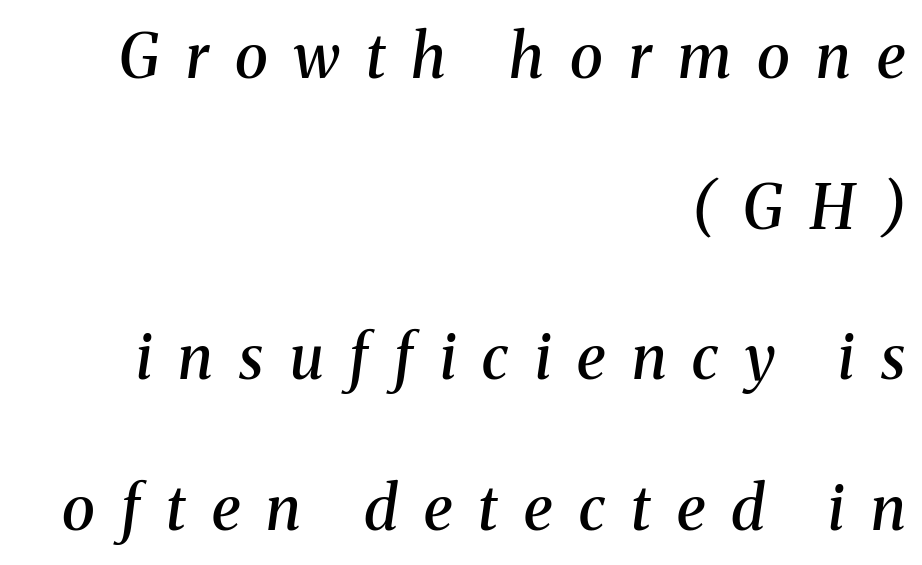
{"serif": "yes", "italic": "yes", "lean": "right", "slant_degrees": 8, "bold": "semi", "weight": "semibold", "width": "normal", "stroke_contrast": "medium", "x_height": "medium", "monospaced": "no", "underline": "no", "align": "right", "line_spacing": "loose", "line_spacing_ratio": 2.47, "letter_spacing": "wide", "letter_spacing_em": 0.43, "glyph_px": 61}
